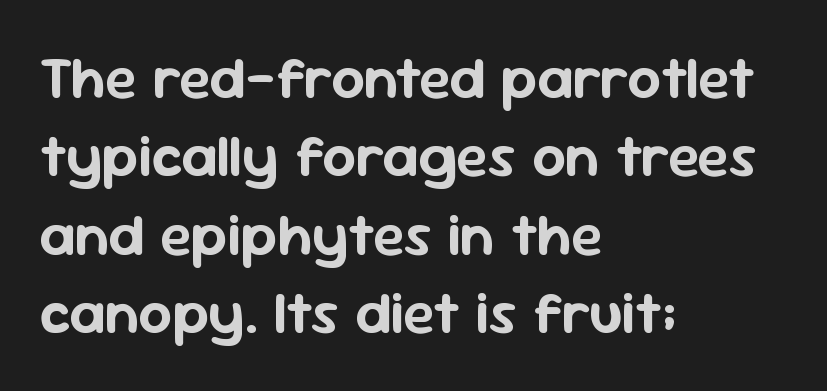
The image shows 59 px sans-serif type, upright; set left-aligned, normal line spacing (1.33x), normal letter spacing, not underlined; low stroke contrast and a medium x-height.
